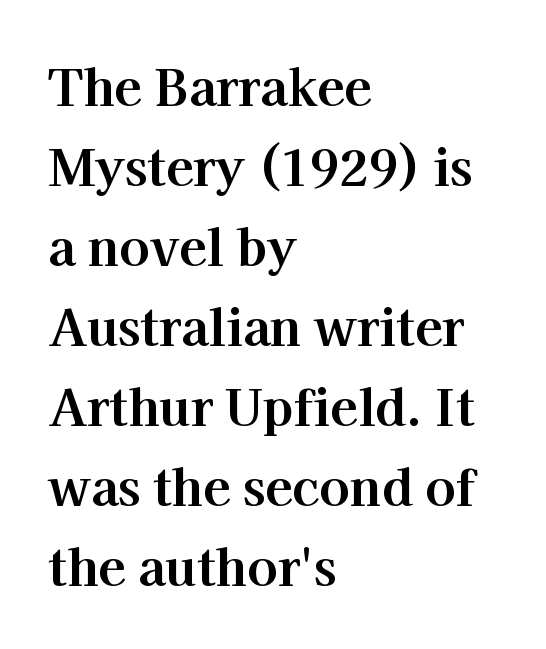
Each letter's strokes conclude with small projecting serifs. A typesetter would call this proportional, since set widths differ per character. These words are printed bold, with thick strokes throughout. Compared with a centered layout, this one pins lines to the left instead. A typesetter would call this zero additional tracking.
